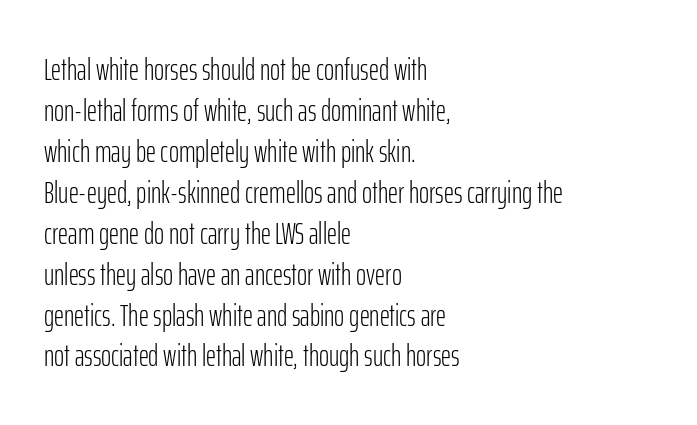
Q: Is the text bold? A: No.
Q: Is the text italic (slanted)? A: No, it is upright.
Q: Is the typeface a serif or a sans-serif typeface? A: Sans-serif.
Q: Is the text underlined? A: No.
Q: How is the paragraph aligned? A: Left-aligned.
Q: Is the spacing between letters normal or unusually wide? A: Normal.
Q: Is the spacing between lines tight, normal or loose? A: Normal.
Q: Width (condensed, normal, or wide)? A: Condensed.
Q: Stroke contrast? A: Low.
Q: x-height? A: Medium.
Q: Monospaced? A: No.
